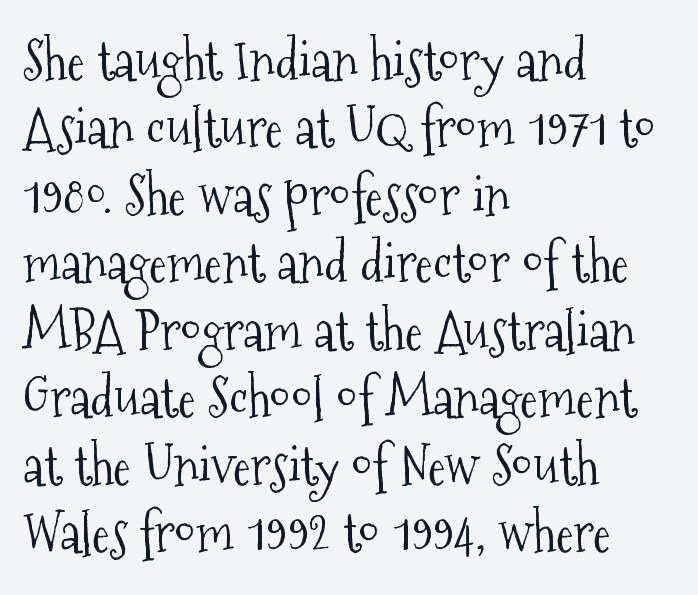
Q: Is the text bold? A: No.
Q: Is the text italic (slanted)? A: No, it is upright.
Q: Is the typeface a serif or a sans-serif typeface? A: Serif.
Q: Is the text underlined? A: No.
Q: How is the paragraph aligned? A: Left-aligned.
Q: Is the spacing between letters normal or unusually wide? A: Normal.
Q: Is the spacing between lines tight, normal or loose? A: Normal.
Q: Width (condensed, normal, or wide)? A: Condensed.
Q: Stroke contrast? A: Medium.
Q: x-height? A: Medium.
Q: Monospaced? A: No.
